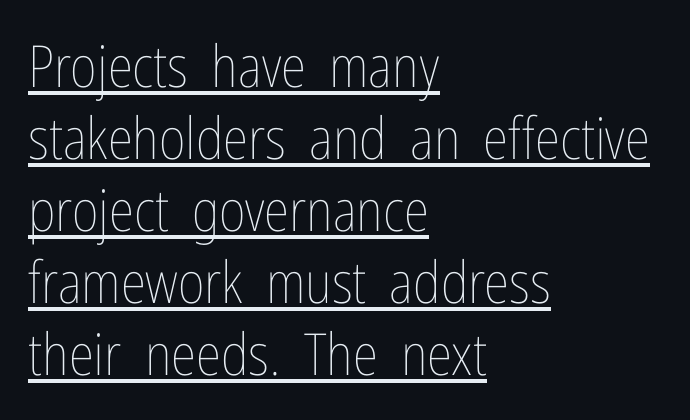
The image shows 58 px thin, condensed type, upright; set left-aligned, line spacing 1.24x, normal letter spacing, underlined; low stroke contrast and a medium x-height.
